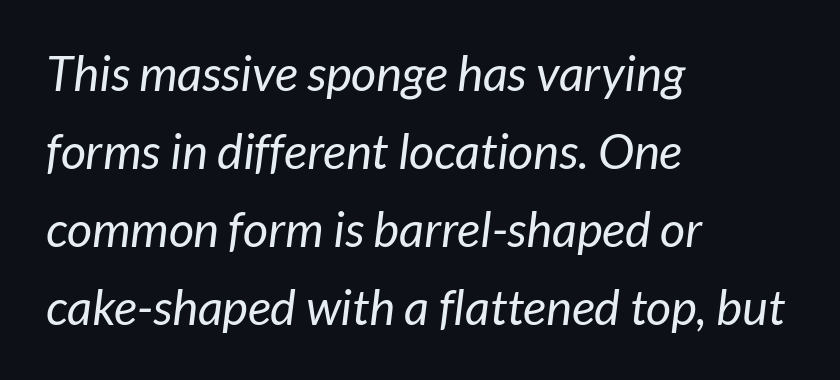
The image shows 49 px regular-weight sans-serif type; set left-aligned, normal line spacing (1.59x), normal letter spacing, not underlined; low stroke contrast and a medium x-height.
